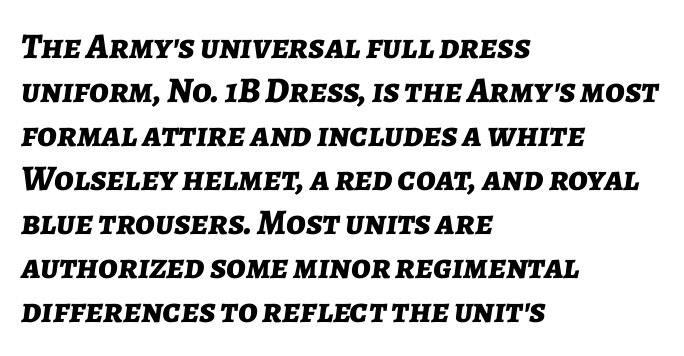
Underline: absent. Default kerning and tracking; the words read as compact shapes. Casual observation: everything's shoved over to the left. Character widths vary here, with narrow letters taking less room than wide ones.
